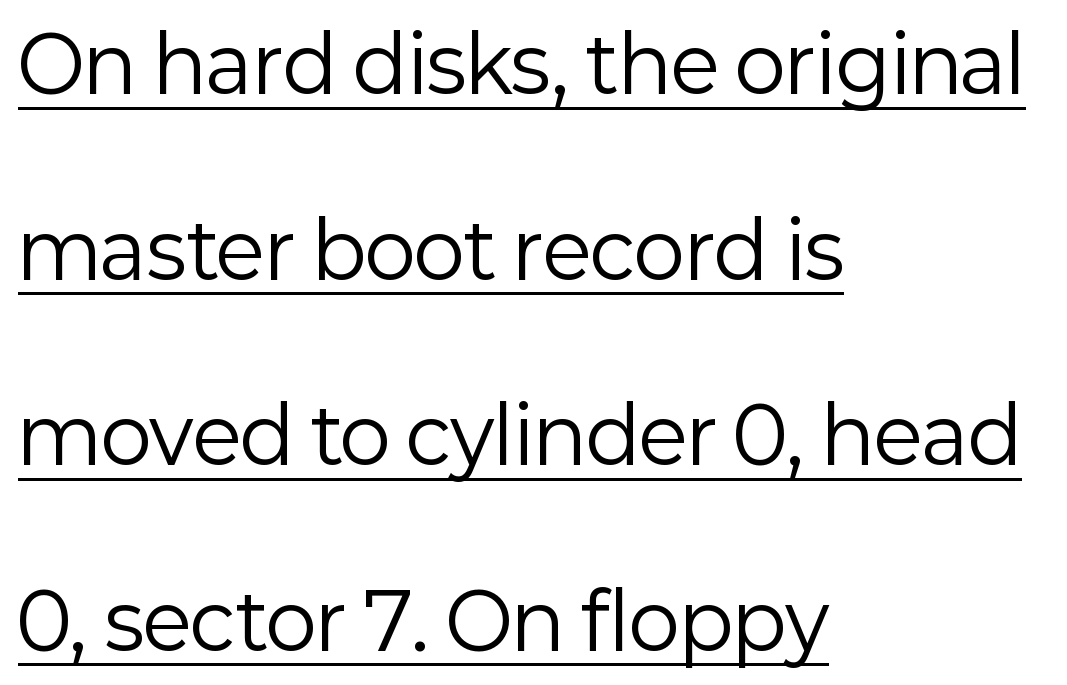
{"serif": "no", "italic": "no", "bold": "no", "weight": "regular", "width": "normal", "stroke_contrast": "low", "x_height": "medium", "monospaced": "no", "underline": "yes", "align": "left", "line_spacing": "loose", "line_spacing_ratio": 2.41, "letter_spacing": "normal", "letter_spacing_em": 0.0, "glyph_px": 77}
